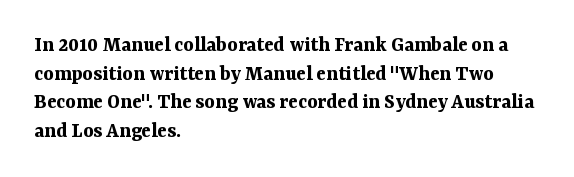
Q: Is the text bold? A: Yes.
Q: Is the text italic (slanted)? A: No, it is upright.
Q: Is the text underlined? A: No.
Q: How is the paragraph aligned? A: Left-aligned.
Q: Is the spacing between letters normal or unusually wide? A: Normal.
Q: Is the spacing between lines tight, normal or loose? A: Normal.
